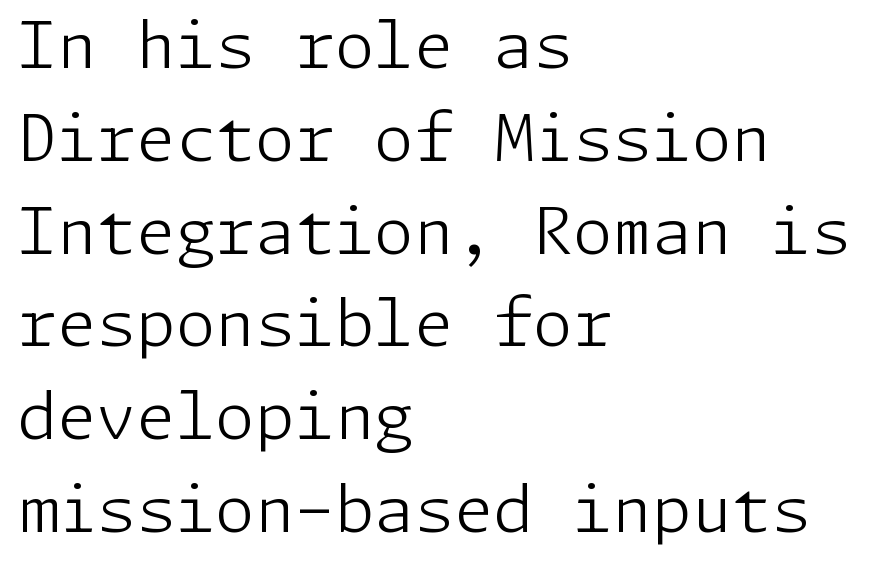
The image shows 64 px light sans-serif type, upright; set left-aligned, normal line spacing (1.45x), normal letter spacing, not underlined; low stroke contrast and a medium x-height.
